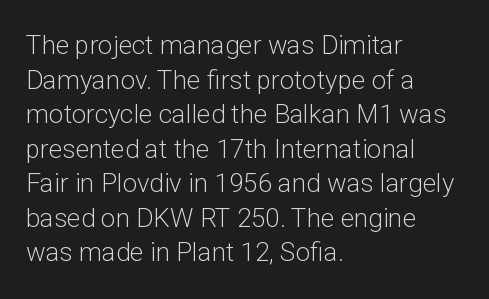
Q: Is the text bold? A: No.
Q: Is the text italic (slanted)? A: No, it is upright.
Q: Is the text underlined? A: No.
Q: How is the paragraph aligned? A: Left-aligned.
Q: Is the spacing between letters normal or unusually wide? A: Normal.
Q: Is the spacing between lines tight, normal or loose? A: Normal.
